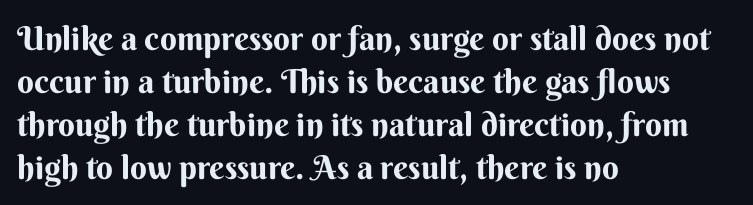
{"serif": "no", "italic": "no", "bold": "yes", "weight": "bold", "width": "normal", "stroke_contrast": "medium", "x_height": "small", "monospaced": "no", "underline": "no", "align": "left", "line_spacing": "normal", "line_spacing_ratio": 1.3, "letter_spacing": "normal", "letter_spacing_em": 0.0, "glyph_px": 33}
